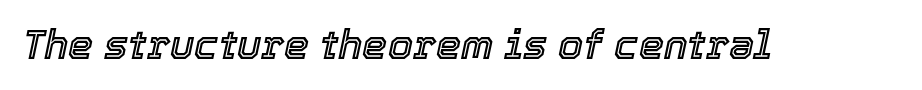
{"italic": "yes", "lean": "right", "slant_degrees": 12, "width": "normal", "x_height": "medium", "monospaced": "no", "underline": "no", "letter_spacing": "normal", "letter_spacing_em": 0.0, "glyph_px": 40}
